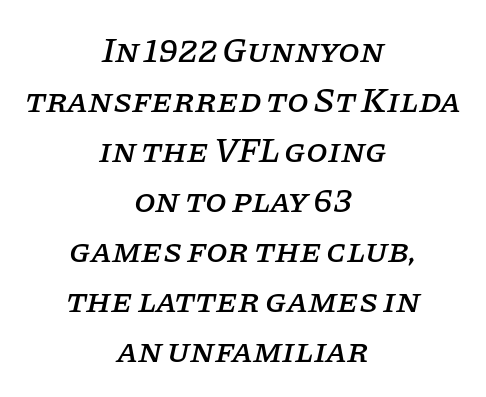
The image shows 35 px serif type, italic (leaning right); set centered, normal line spacing (1.43x), normal letter spacing, not underlined; low stroke contrast and a large x-height.
